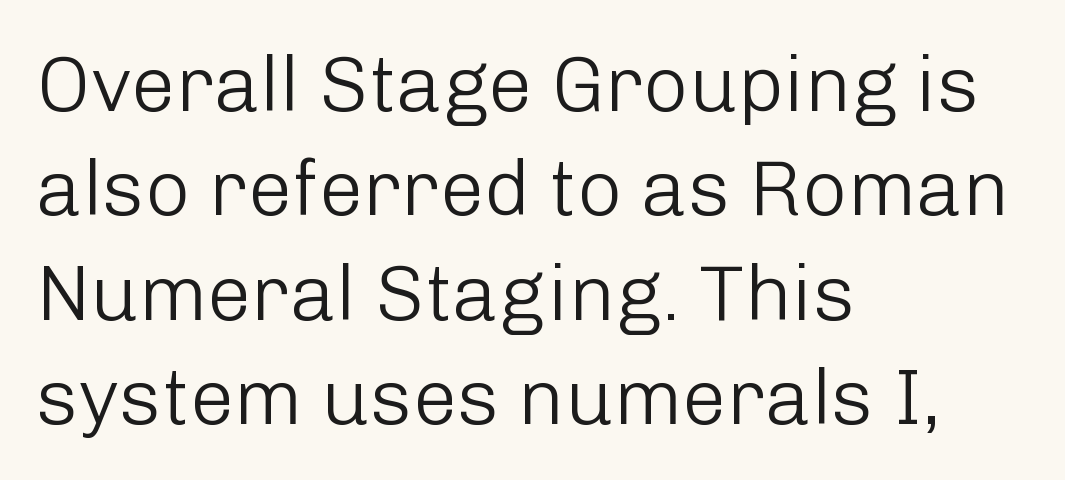
{"serif": "no", "italic": "no", "bold": "no", "weight": "light", "width": "normal", "stroke_contrast": "low", "x_height": "medium", "monospaced": "no", "underline": "no", "align": "left", "line_spacing": "normal", "line_spacing_ratio": 1.32, "letter_spacing": "normal", "letter_spacing_em": 0.0, "glyph_px": 79}
